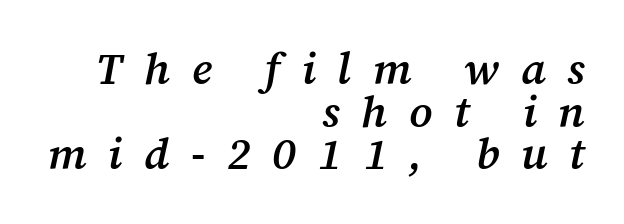
Check under the words: just untouched page. Is the type slanted? Yes — the strokes lean at a clear angle. Each new line begins almost immediately beneath the previous one. A bit beefed up — I'd call it semibold rather than bold. I'd call this a serif setting — the letters wear small feet.
